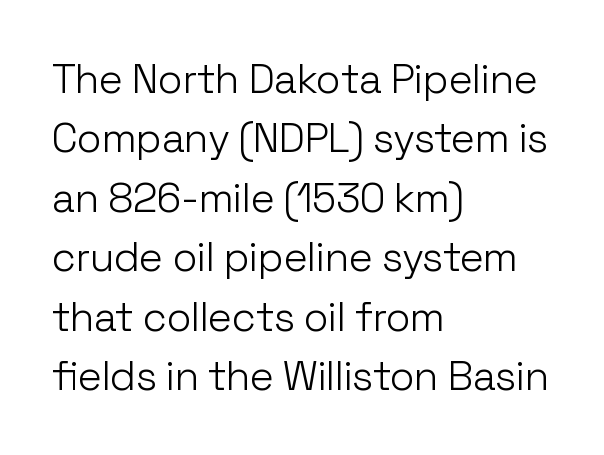
The image shows 41 px light sans-serif type, upright; set left-aligned, normal line spacing (1.45x), normal letter spacing, not underlined; low stroke contrast and a medium x-height.
